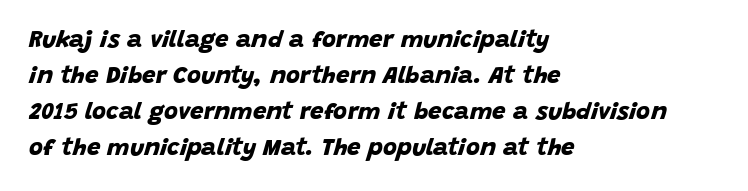
Q: Is the text bold? A: Yes.
Q: Is the text underlined? A: No.
Q: How is the paragraph aligned? A: Left-aligned.
Q: Is the spacing between letters normal or unusually wide? A: Normal.
Q: Is the spacing between lines tight, normal or loose? A: Normal.
